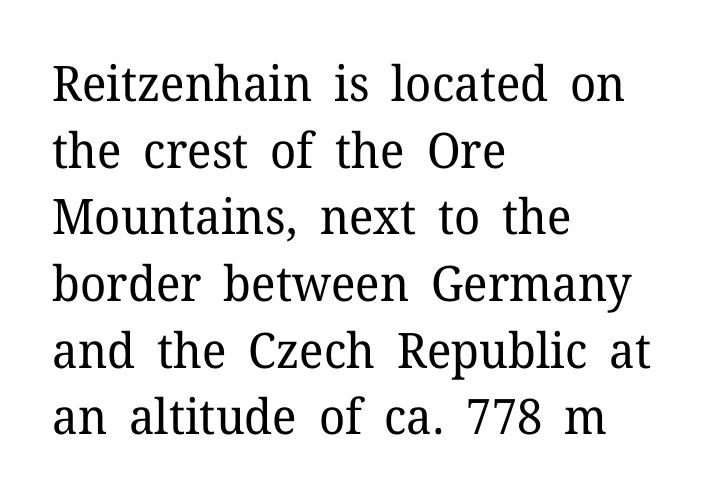
{"serif": "yes", "italic": "no", "bold": "no", "weight": "regular", "width": "normal", "stroke_contrast": "low", "x_height": "medium", "monospaced": "no", "underline": "no", "align": "left", "line_spacing": "normal", "line_spacing_ratio": 1.36, "letter_spacing": "normal", "letter_spacing_em": 0.0, "glyph_px": 49}
